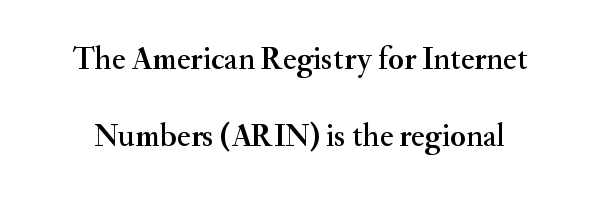
The font family rendered here belongs to the serif group. The gap between lines stays unmarked. Airy leading. The letters advance in unequal steps, a hallmark of proportional type. No italicization has been applied; the sample stays upright. Tracking value appears to be zero — textbook default spacing.
